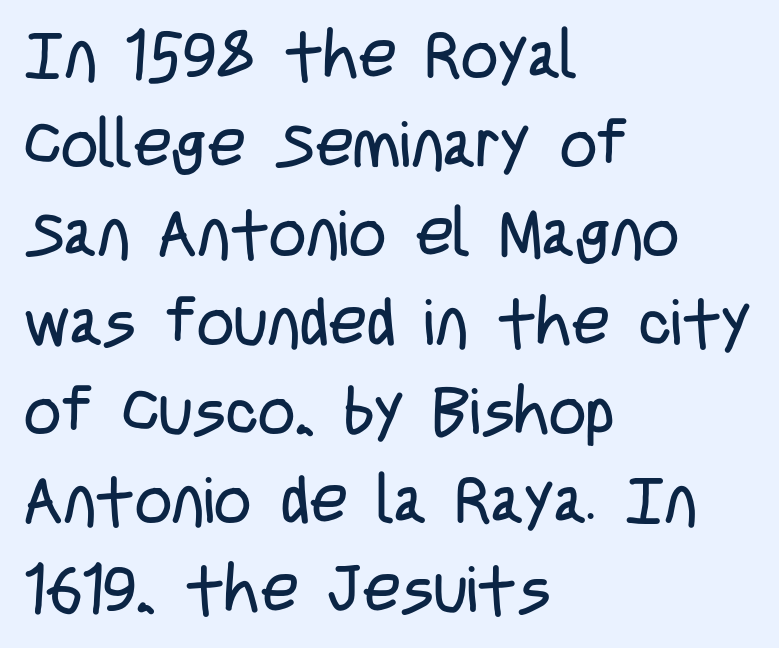
{"serif": "no", "italic": "no", "bold": "no", "weight": "regular", "width": "condensed", "stroke_contrast": "low", "x_height": "large", "monospaced": "no", "underline": "no", "align": "left", "line_spacing": "normal", "line_spacing_ratio": 1.37, "letter_spacing": "normal", "letter_spacing_em": 0.0, "glyph_px": 65}
